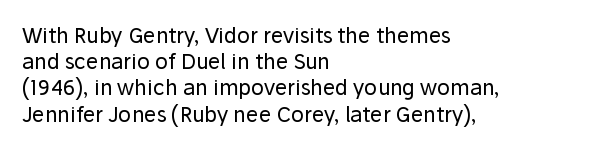
Does extra space separate the letters? No, they use regular spacing. Layout note: lines flush left. The area under the type is left untouched. This reads as an unemphasized weight, regular at the heaviest. This is roman type, the default non-slanted kind. Vertical spacing — default.
